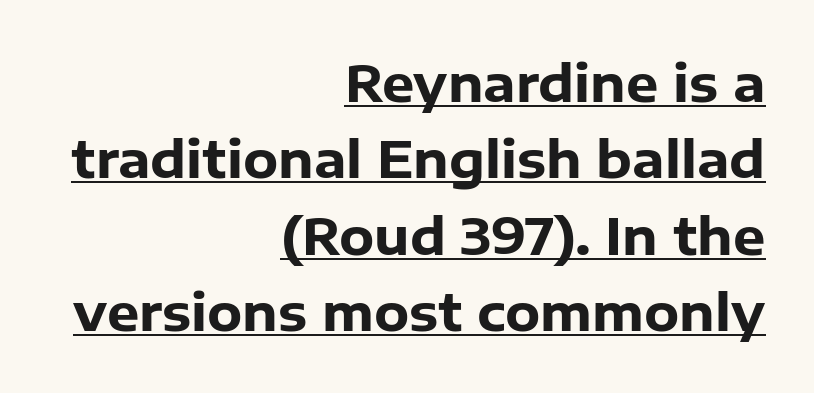
Q: Is the text bold? A: Yes.
Q: Is the text italic (slanted)? A: No, it is upright.
Q: Is the typeface a serif or a sans-serif typeface? A: Sans-serif.
Q: Is the text underlined? A: Yes.
Q: How is the paragraph aligned? A: Right-aligned.
Q: Is the spacing between letters normal or unusually wide? A: Normal.
Q: Is the spacing between lines tight, normal or loose? A: Normal.
Q: Width (condensed, normal, or wide)? A: Normal.
Q: Stroke contrast? A: Low.
Q: x-height? A: Medium.
Q: Monospaced? A: No.
